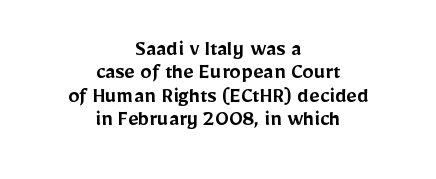
The image shows 23 px text type, upright; set centered, tight line spacing (1.02x), normal letter spacing, not underlined.
